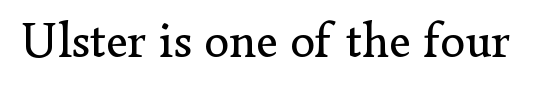
{"serif": "yes", "italic": "no", "bold": "no", "weight": "regular", "width": "normal", "stroke_contrast": "low", "x_height": "small", "monospaced": "no", "underline": "no", "letter_spacing": "normal", "letter_spacing_em": 0.0, "glyph_px": 50}
